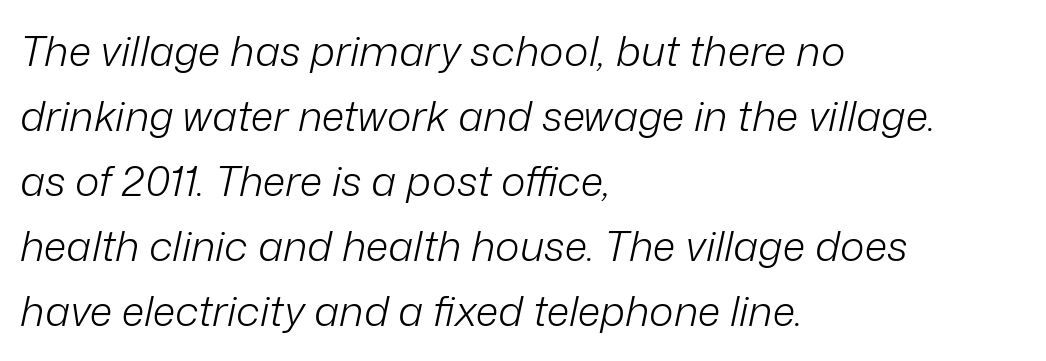
{"italic": "yes", "lean": "right", "slant_degrees": 12, "bold": "no", "weight": "light", "width": "normal", "stroke_contrast": "low", "x_height": "medium", "monospaced": "no", "underline": "no", "align": "left", "line_spacing": "normal", "line_spacing_ratio": 1.55, "letter_spacing": "normal", "letter_spacing_em": 0.0, "glyph_px": 42}
